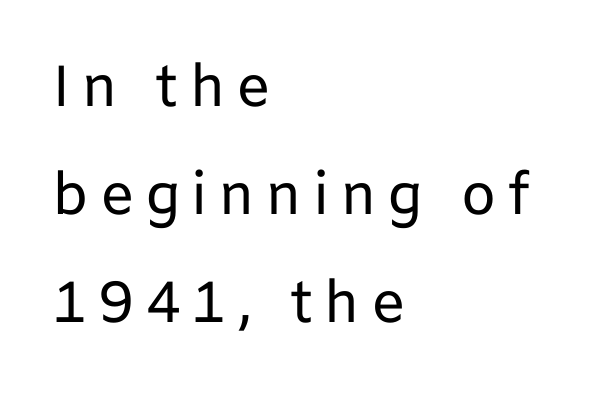
Q: Is the text bold? A: No.
Q: Is the text italic (slanted)? A: No, it is upright.
Q: Is the typeface a serif or a sans-serif typeface? A: Sans-serif.
Q: Is the text underlined? A: No.
Q: How is the paragraph aligned? A: Left-aligned.
Q: Width (condensed, normal, or wide)? A: Normal.
Q: Stroke contrast? A: Low.
Q: x-height? A: Medium.
Q: Monospaced? A: No.
